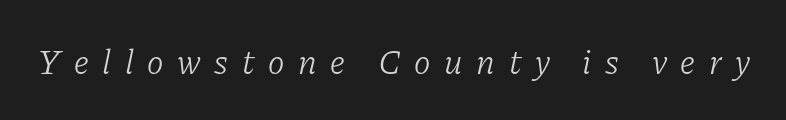
Q: Is the text bold? A: No.
Q: Is the text italic (slanted)? A: Yes, it leans right by about 11 degrees.
Q: Is the typeface a serif or a sans-serif typeface? A: Serif.
Q: Is the text underlined? A: No.
Q: Is the spacing between letters normal or unusually wide? A: Unusually wide.
Q: Width (condensed, normal, or wide)? A: Normal.
Q: Stroke contrast? A: Low.
Q: x-height? A: Medium.
Q: Monospaced? A: No.
